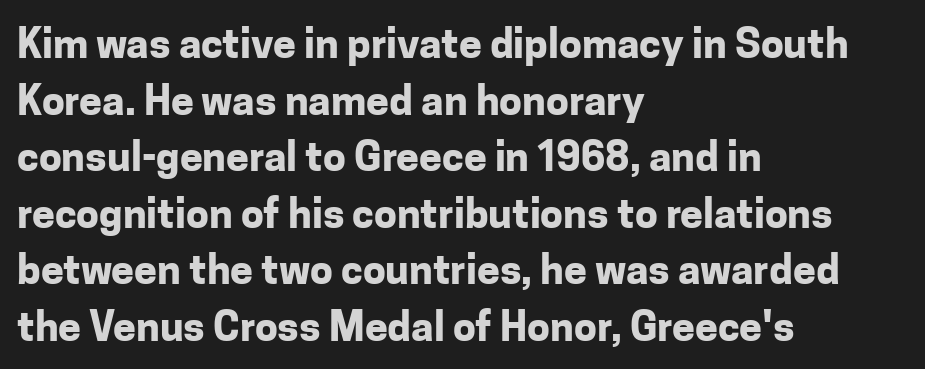
The image shows 41 px bold sans-serif type, upright; set left-aligned, normal line spacing (1.38x), normal letter spacing, not underlined; low stroke contrast and a medium x-height.
